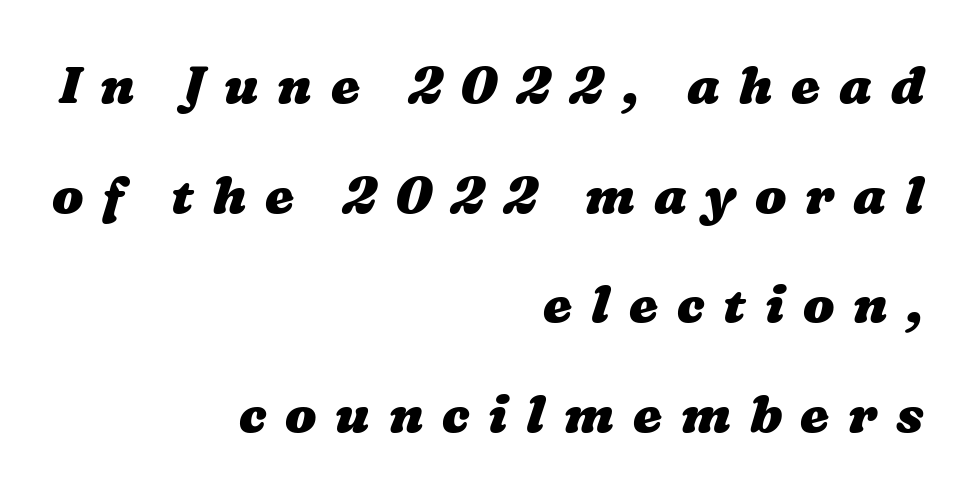
Q: Is the text bold? A: Yes.
Q: Is the text underlined? A: No.
Q: How is the paragraph aligned? A: Right-aligned.
Q: Is the spacing between letters normal or unusually wide? A: Unusually wide.
Q: Is the spacing between lines tight, normal or loose? A: Loose.
Q: Width (condensed, normal, or wide)? A: Wide.
Q: Stroke contrast? A: Medium.
Q: x-height? A: Medium.
Q: Monospaced? A: No.
